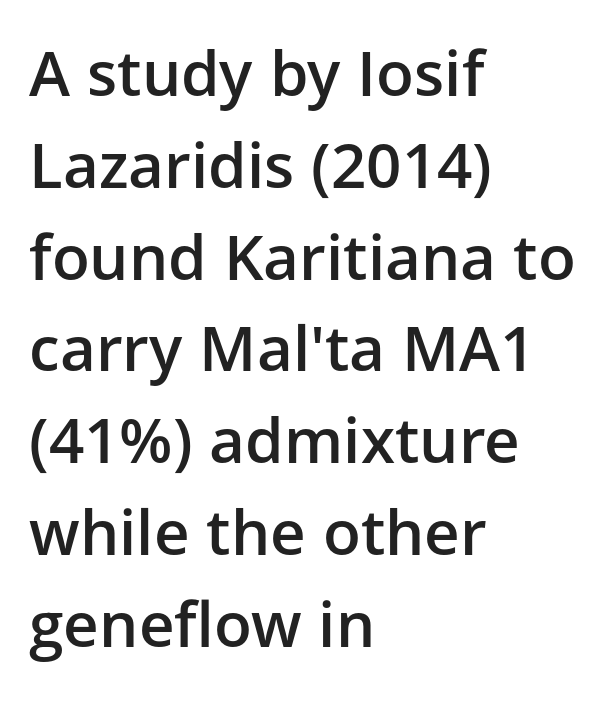
Q: Is the text bold? A: Semi-bold.
Q: Is the text italic (slanted)? A: No, it is upright.
Q: Is the typeface a serif or a sans-serif typeface? A: Sans-serif.
Q: Is the text underlined? A: No.
Q: How is the paragraph aligned? A: Left-aligned.
Q: Is the spacing between letters normal or unusually wide? A: Normal.
Q: Is the spacing between lines tight, normal or loose? A: Normal.
Q: Width (condensed, normal, or wide)? A: Normal.
Q: Stroke contrast? A: Low.
Q: x-height? A: Medium.
Q: Monospaced? A: No.
